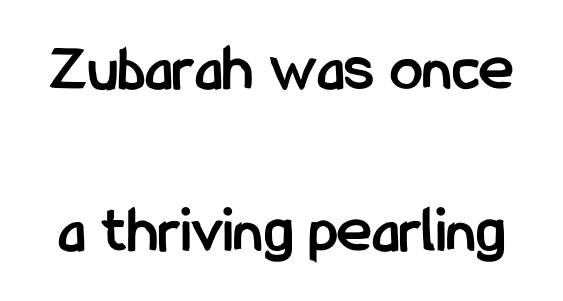
{"serif": "no", "italic": "no", "bold": "yes", "weight": "semibold", "width": "condensed", "stroke_contrast": "low", "x_height": "medium", "monospaced": "no", "underline": "no", "line_spacing": "loose", "line_spacing_ratio": 2.45, "letter_spacing": "normal", "letter_spacing_em": 0.0, "glyph_px": 66}
